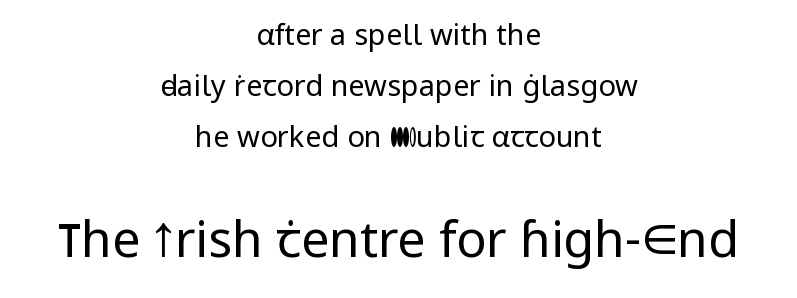
Q: Is the text bold? A: No.
Q: Is the text italic (slanted)? A: No, it is upright.
Q: Is the typeface a serif or a sans-serif typeface? A: Sans-serif.
Q: Is the text underlined? A: No.
Q: How is the paragraph aligned? A: Centered.
Q: Is the spacing between letters normal or unusually wide? A: Normal.
Q: Which block of text is set in a larger size, the first (top) or the second (bottom)? A: The second (bottom) one.
Q: Width (condensed, normal, or wide)? A: Normal.
Q: Stroke contrast? A: Low.
Q: x-height? A: Medium.
Q: Monospaced? A: No.
